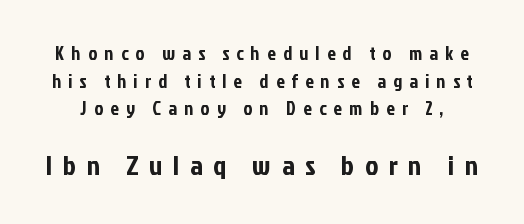
Here the designer chose a conventional face with non-uniform glyph widths. The line texture is sparse and dotted thanks to wide tracking. The gap between lines stays unmarked. Font category for this specimen: sans-serif.
